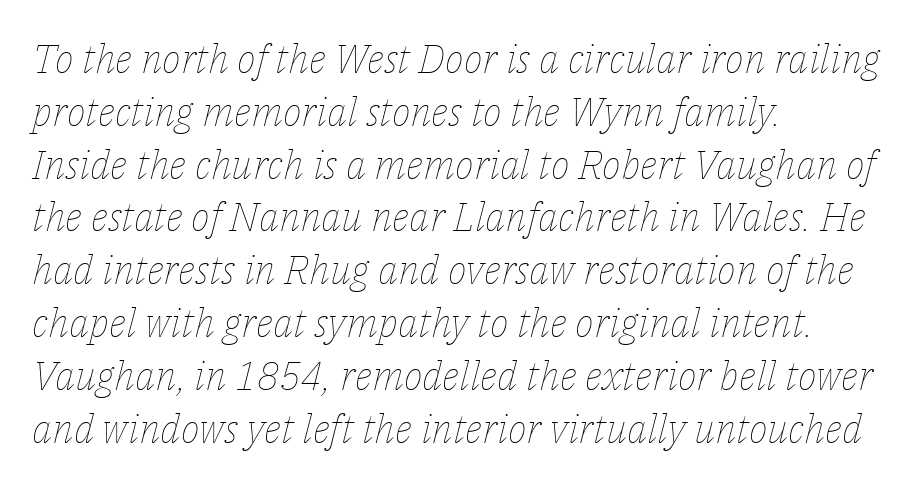
Q: Is the text bold? A: No.
Q: Is the text italic (slanted)? A: Yes, it leans right by about 14 degrees.
Q: Is the text underlined? A: No.
Q: How is the paragraph aligned? A: Left-aligned.
Q: Is the spacing between letters normal or unusually wide? A: Normal.
Q: Is the spacing between lines tight, normal or loose? A: Normal.
Q: Width (condensed, normal, or wide)? A: Normal.
Q: Stroke contrast? A: Low.
Q: x-height? A: Medium.
Q: Monospaced? A: No.
